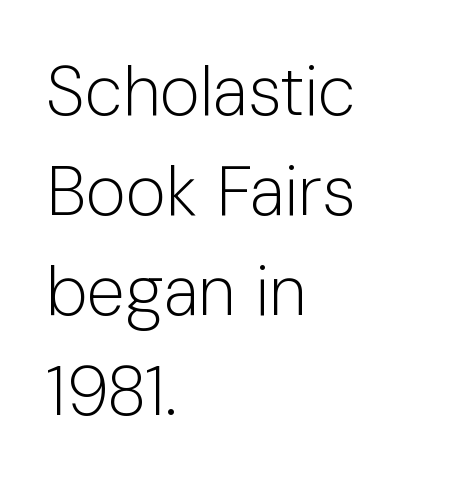
Q: Is the text bold? A: No.
Q: Is the text italic (slanted)? A: No, it is upright.
Q: Is the typeface a serif or a sans-serif typeface? A: Sans-serif.
Q: Is the text underlined? A: No.
Q: How is the paragraph aligned? A: Left-aligned.
Q: Is the spacing between letters normal or unusually wide? A: Normal.
Q: Is the spacing between lines tight, normal or loose? A: Normal.
Q: Width (condensed, normal, or wide)? A: Normal.
Q: Stroke contrast? A: Low.
Q: x-height? A: Medium.
Q: Monospaced? A: No.
